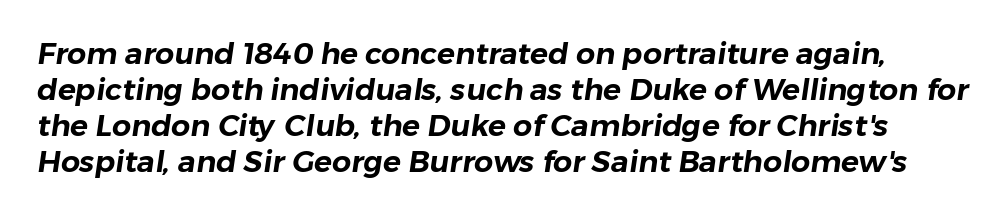
Descenders are the only things crossing below the line. This sample uses plain, unmodified letter spacing. Type style note: lacks serifs. Spacing verdict: proportional, widths tailored to each character.
